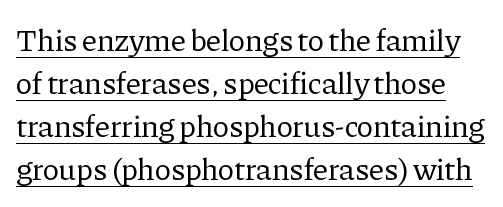
Varying glyph widths throughout — classic text-font behaviour. The typesetter has applied underlining to the passage shown. No extra ink here — the face is not bold. Does the lettering tilt? It doesn't — this is upright. I'd call this a serif setting — the letters wear small feet. Caption: standard tracking, unaltered.
